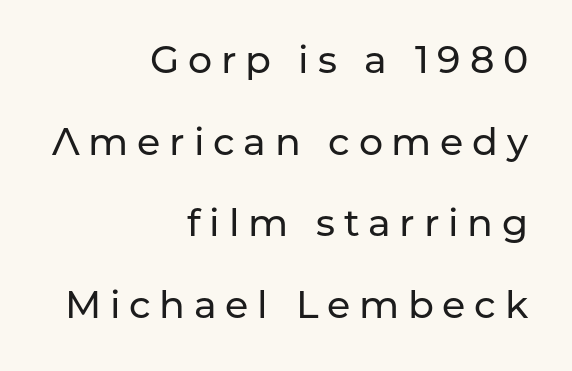
Q: Is the text italic (slanted)? A: No, it is upright.
Q: Is the typeface a serif or a sans-serif typeface? A: Sans-serif.
Q: Is the text underlined? A: No.
Q: How is the paragraph aligned? A: Right-aligned.
Q: Is the spacing between letters normal or unusually wide? A: Unusually wide.
Q: Is the spacing between lines tight, normal or loose? A: Loose.
Q: Width (condensed, normal, or wide)? A: Normal.
Q: Stroke contrast? A: Low.
Q: x-height? A: Medium.
Q: Monospaced? A: No.
